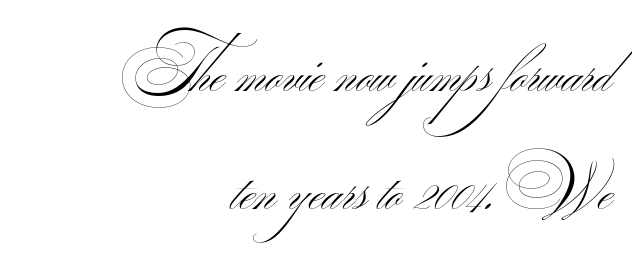
Q: Is the text bold? A: No.
Q: Is the typeface a serif or a sans-serif typeface? A: Sans-serif.
Q: Is the text underlined? A: No.
Q: How is the paragraph aligned? A: Right-aligned.
Q: Is the spacing between letters normal or unusually wide? A: Normal.
Q: Width (condensed, normal, or wide)? A: Wide.
Q: Stroke contrast? A: Medium.
Q: Monospaced? A: No.
